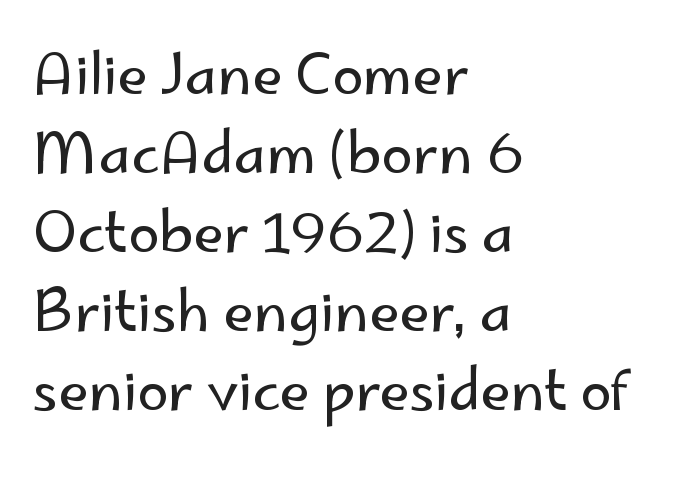
Q: Is the text bold? A: No.
Q: Is the text italic (slanted)? A: No, it is upright.
Q: Is the typeface a serif or a sans-serif typeface? A: Sans-serif.
Q: Is the text underlined? A: No.
Q: How is the paragraph aligned? A: Left-aligned.
Q: Is the spacing between letters normal or unusually wide? A: Normal.
Q: Is the spacing between lines tight, normal or loose? A: Normal.
Q: Width (condensed, normal, or wide)? A: Normal.
Q: Stroke contrast? A: Low.
Q: x-height? A: Small.
Q: Monospaced? A: No.
